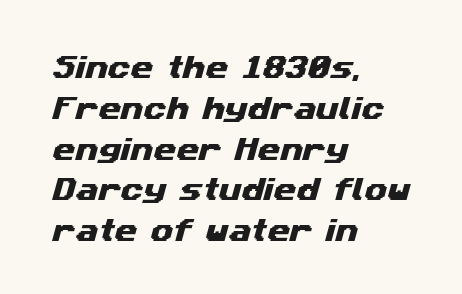
Q: Is the text underlined? A: No.
Q: How is the paragraph aligned? A: Left-aligned.
Q: Is the spacing between letters normal or unusually wide? A: Normal.
Q: Is the spacing between lines tight, normal or loose? A: Normal.
